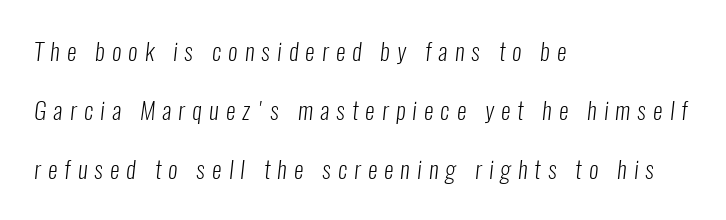
Q: Is the text bold? A: No.
Q: Is the text underlined? A: No.
Q: How is the paragraph aligned? A: Left-aligned.
Q: Is the spacing between letters normal or unusually wide? A: Unusually wide.
Q: Is the spacing between lines tight, normal or loose? A: Loose.
